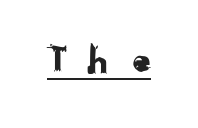
{"serif": "no", "width": "normal", "stroke_contrast": "low", "x_height": "medium", "monospaced": "no", "underline": "yes", "letter_spacing": "wide", "letter_spacing_em": 0.4, "glyph_px": 39}
